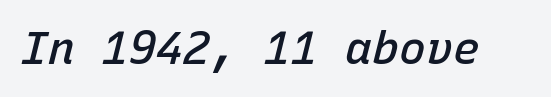
Q: Is the text bold? A: Semi-bold.
Q: Is the text italic (slanted)? A: Yes, it leans right by about 15 degrees.
Q: Is the text underlined? A: No.
Q: Is the spacing between letters normal or unusually wide? A: Normal.
Q: Width (condensed, normal, or wide)? A: Normal.
Q: Stroke contrast? A: Low.
Q: x-height? A: Medium.
Q: Monospaced? A: Yes.
